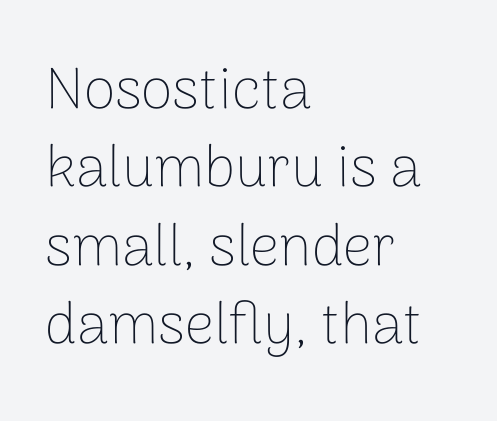
The image shows 58 px thin sans-serif type, upright; set left-aligned, normal line spacing (1.35x), normal letter spacing, not underlined; low stroke contrast and a medium x-height.
